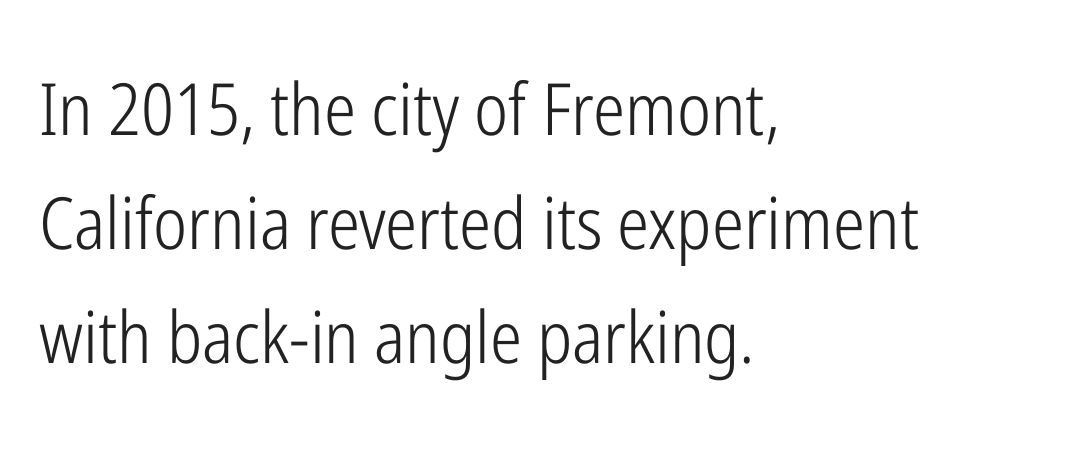
The image shows 72 px light, condensed sans-serif type, upright; set left-aligned, normal line spacing (1.58x), normal letter spacing, not underlined; low stroke contrast and a medium x-height.
